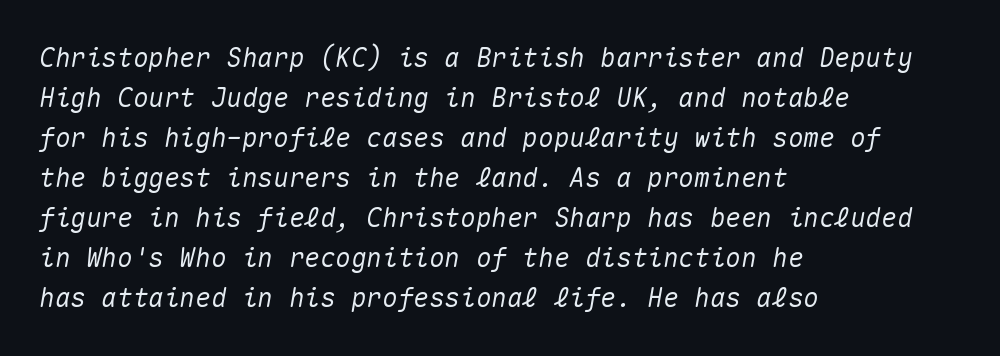
{"italic": "yes", "lean": "right", "slant_degrees": 10, "underline": "no", "align": "left", "line_spacing": "normal", "line_spacing_ratio": 1.54, "letter_spacing": "normal", "letter_spacing_em": 0.0, "glyph_px": 26}
